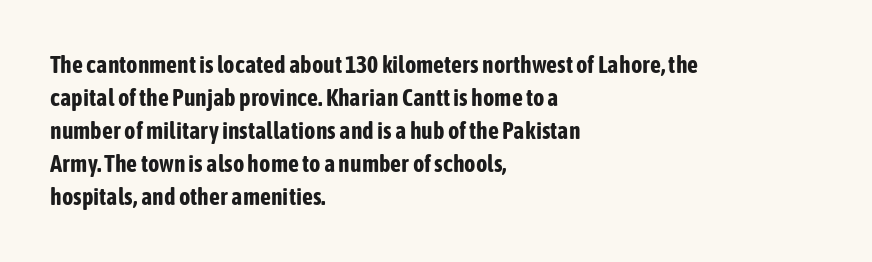
{"italic": "no", "bold": "yes", "underline": "no", "align": "left", "line_spacing": "normal", "line_spacing_ratio": 1.38, "letter_spacing": "normal", "letter_spacing_em": 0.0, "glyph_px": 24}
